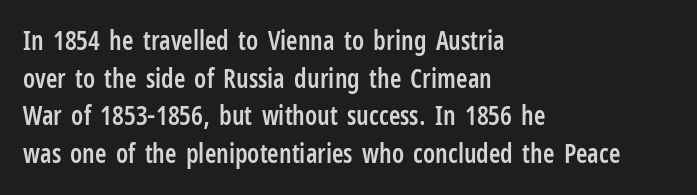
{"italic": "no", "bold": "semi", "underline": "no", "align": "left", "line_spacing": "normal", "line_spacing_ratio": 1.45, "letter_spacing": "normal", "letter_spacing_em": 0.0, "glyph_px": 26}
